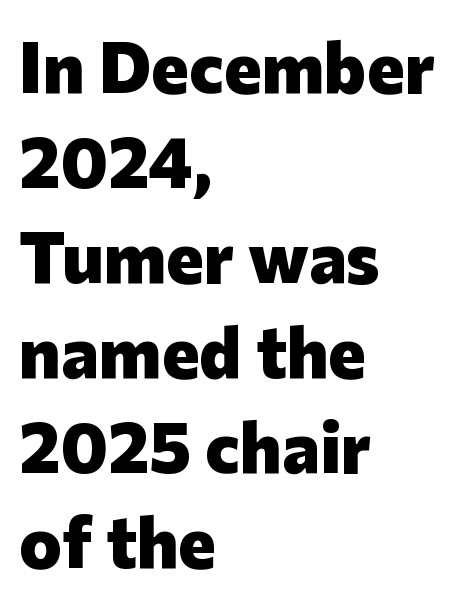
Descenders hang freely into open space. Looks like regular typesetting: each glyph gets only the width it needs. Compared with an ordinary text face, these strokes are far heavier — a full bold. The passage is arranged the way most books set body copy — flush left. Italic: no, the glyphs are upright roman.
